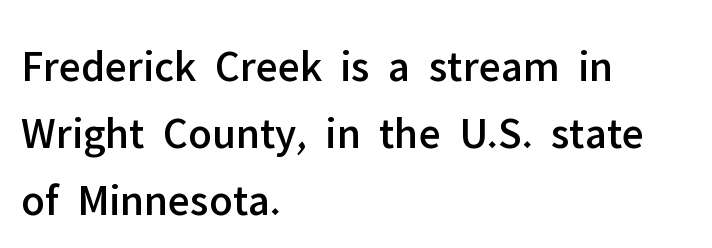
The image shows 45 px sans-serif type, upright; set left-aligned, normal line spacing (1.49x), normal letter spacing, not underlined; low stroke contrast and a medium x-height.
